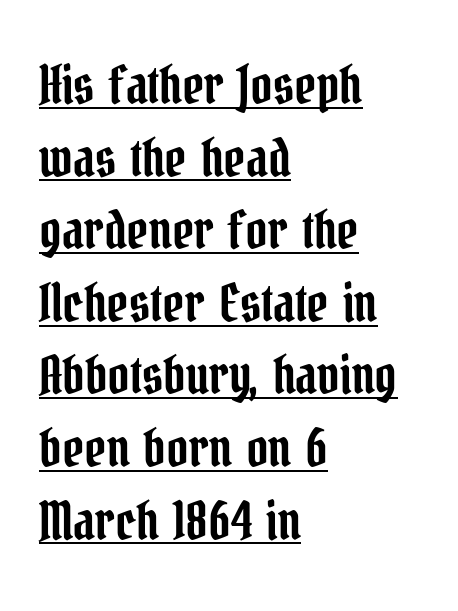
{"serif": "yes", "italic": "no", "width": "condensed", "stroke_contrast": "low", "x_height": "medium", "monospaced": "no", "underline": "yes", "align": "left", "line_spacing": "normal", "line_spacing_ratio": 1.37, "letter_spacing": "normal", "letter_spacing_em": 0.0, "glyph_px": 53}
